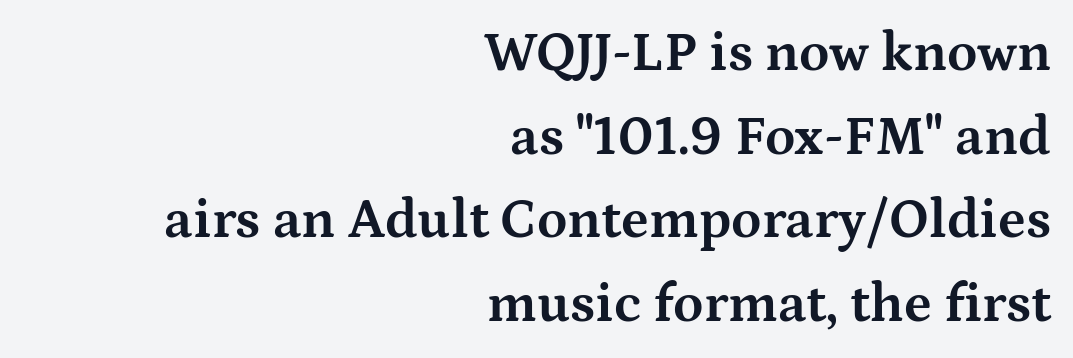
Varying glyph widths throughout — classic text-font behaviour. Students, this is bold: see how much ink each stroke carries. This rendering employs a face with finishing strokes, i.e., a serif. The gaps between neighbouring characters are ordinary and unremarkable. Style check: upright.
